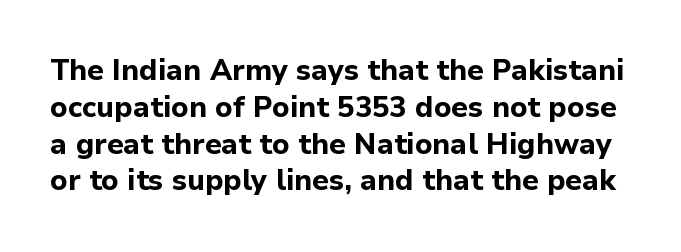
Baseline-to-baseline distance is the conventional proportion of letter height. Examine the stroke ends and you'll find no serifs. Inter-character spacing is left at the font's built-in metrics. No word sits above an underline.
